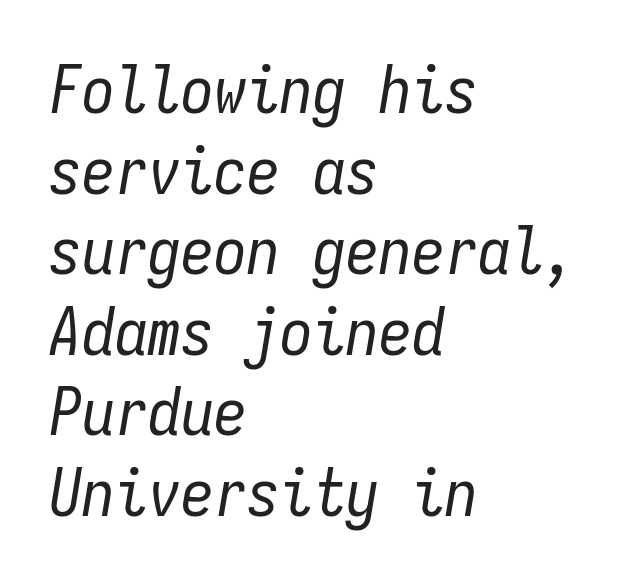
The image shows 66 px regular-weight, condensed type, italic (leaning right), monospaced; set left-aligned, line spacing 1.22x, normal letter spacing, not underlined; low stroke contrast and a medium x-height.
